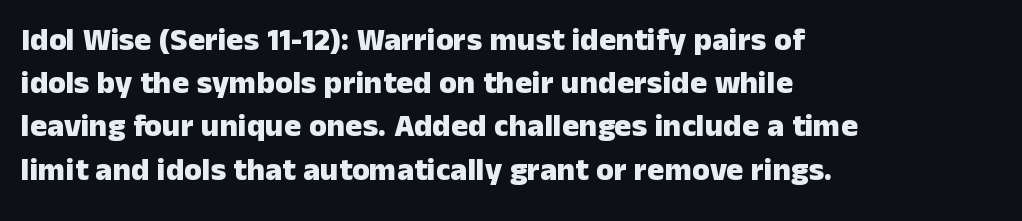
Q: Is the text bold? A: Yes.
Q: Is the text italic (slanted)? A: No, it is upright.
Q: Is the typeface a serif or a sans-serif typeface? A: Sans-serif.
Q: Is the text underlined? A: No.
Q: How is the paragraph aligned? A: Left-aligned.
Q: Is the spacing between letters normal or unusually wide? A: Normal.
Q: Is the spacing between lines tight, normal or loose? A: Normal.
Q: Width (condensed, normal, or wide)? A: Normal.
Q: Stroke contrast? A: Low.
Q: x-height? A: Medium.
Q: Monospaced? A: No.
